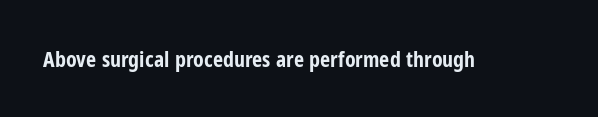
Q: Is the text bold? A: Yes.
Q: Is the text italic (slanted)? A: No, it is upright.
Q: Is the text underlined? A: No.
Q: Is the spacing between letters normal or unusually wide? A: Normal.
